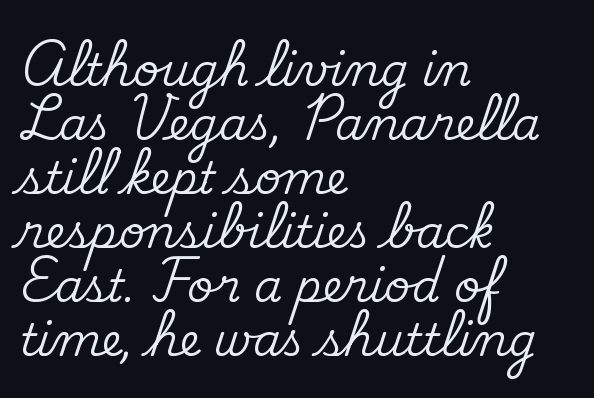
Q: Is the text italic (slanted)? A: Yes.
Q: Is the text underlined? A: No.
Q: How is the paragraph aligned? A: Left-aligned.
Q: Is the spacing between letters normal or unusually wide? A: Normal.
Q: Width (condensed, normal, or wide)? A: Normal.
Q: Stroke contrast? A: Medium.
Q: x-height? A: Small.
Q: Monospaced? A: No.
